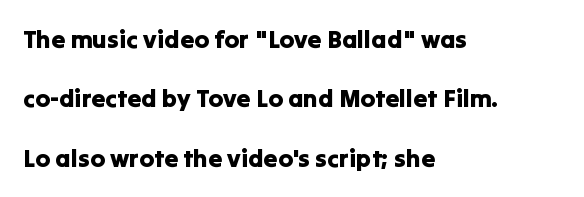
The image shows 25 px text type, upright; set left-aligned, loose line spacing (2.38x), normal letter spacing, not underlined.
